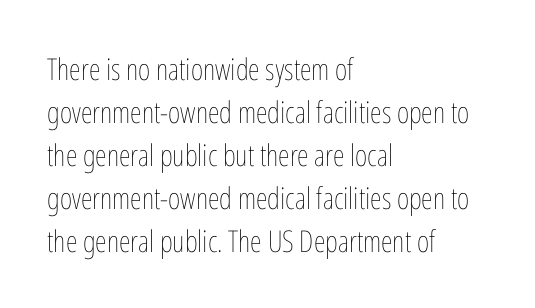
{"italic": "no", "bold": "no", "weight": "thin", "width": "condensed", "stroke_contrast": "low", "x_height": "medium", "monospaced": "no", "underline": "no", "align": "left", "line_spacing": "normal", "line_spacing_ratio": 1.43, "letter_spacing": "normal", "letter_spacing_em": 0.0, "glyph_px": 30}
